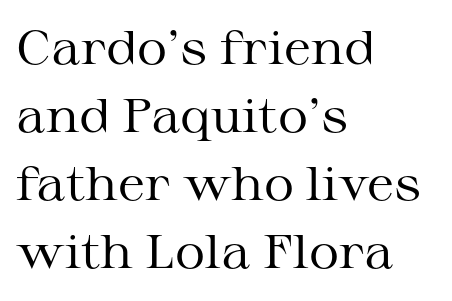
Think of a printed novel: that variable character pitch is what you see here. The typesetter chose a ragged-right arrangement here. The typeface has the unassuming heft of standard copy or less. A typesetter would call this zero additional tracking. Descenders are the only things crossing below the line. In terms of posture, this sample is upright.
